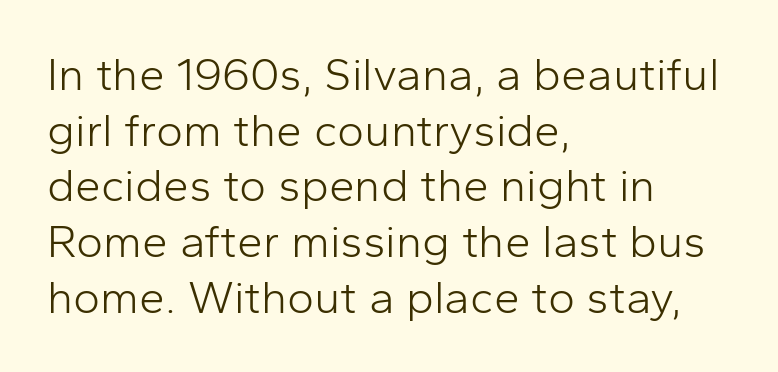
Beneath every word, the page is bare. Heaviness? Minimal to ordinary, like unemphasized prose. Line starts are locked; line ends wander. Here the glyphs are tracked normally, forming tight word shapes.
